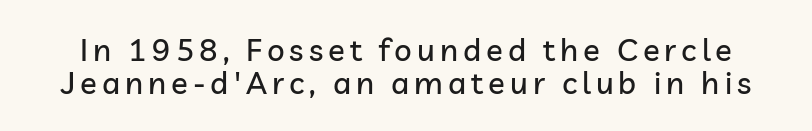
{"serif": "no", "italic": "no", "width": "normal", "stroke_contrast": "low", "x_height": "medium", "monospaced": "no", "underline": "no", "line_spacing": "tight", "line_spacing_ratio": 1.06, "glyph_px": 31}
